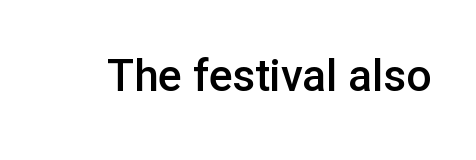
Characters remain perfectly vertical along every line. Slightly chunky letters — semibold, I'd say, not full bold. Note the varied advance widths — an 'i' is clearly narrower than an 'm'. The space beneath each line is pristine and unruled. How are the letters spaced? Ordinarily, with no added tracking.
